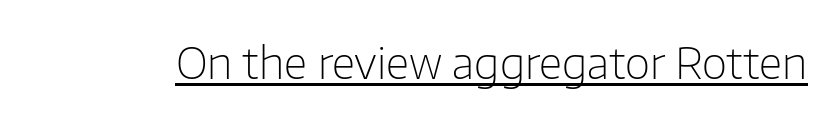
Rendered with straight, roman letterforms. The face used here is a sans, in the tradition of grotesques and geometrics. The typeface has the unassuming heft of standard copy or less. The face used here appears with an underline applied.
